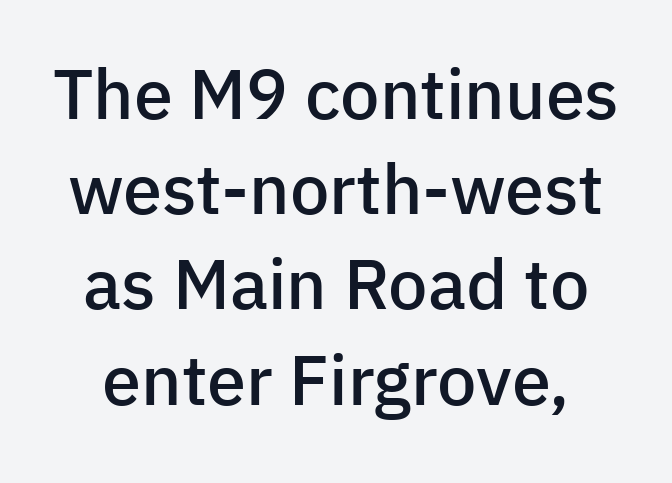
{"serif": "no", "italic": "no", "bold": "semi", "weight": "semibold", "width": "normal", "stroke_contrast": "low", "x_height": "medium", "monospaced": "no", "underline": "no", "line_spacing": "normal", "line_spacing_ratio": 1.36, "letter_spacing": "normal", "letter_spacing_em": 0.0, "glyph_px": 70}
